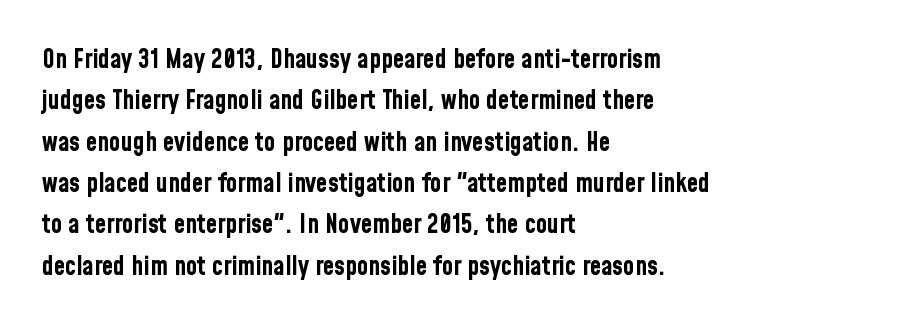
Descenders are the only things crossing below the line. Honestly, the row spacing looks completely unremarkable. The font is running at its bold setting. Inter-character spacing is left at the font's built-in metrics. Vertical strokes here are truly vertical.
